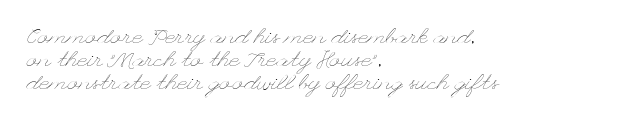
The image shows 22 px text type; set left-aligned, tight line spacing (1.05x), normal letter spacing, not underlined.
